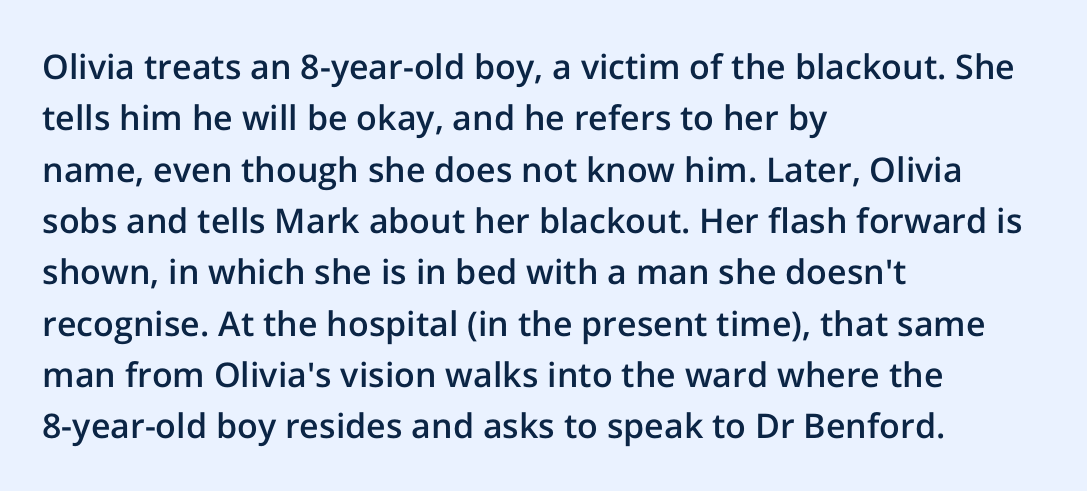
Q: Is the text bold? A: Semi-bold.
Q: Is the text italic (slanted)? A: No, it is upright.
Q: Is the typeface a serif or a sans-serif typeface? A: Sans-serif.
Q: Is the text underlined? A: No.
Q: How is the paragraph aligned? A: Left-aligned.
Q: Is the spacing between letters normal or unusually wide? A: Normal.
Q: Is the spacing between lines tight, normal or loose? A: Normal.
Q: Width (condensed, normal, or wide)? A: Normal.
Q: Stroke contrast? A: Low.
Q: x-height? A: Medium.
Q: Monospaced? A: No.
